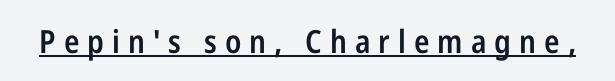
Q: Is the text bold? A: Semi-bold.
Q: Is the text italic (slanted)? A: No, it is upright.
Q: Is the typeface a serif or a sans-serif typeface? A: Sans-serif.
Q: Is the text underlined? A: Yes.
Q: Is the spacing between letters normal or unusually wide? A: Unusually wide.
Q: Width (condensed, normal, or wide)? A: Condensed.
Q: Stroke contrast? A: Low.
Q: x-height? A: Medium.
Q: Monospaced? A: No.
